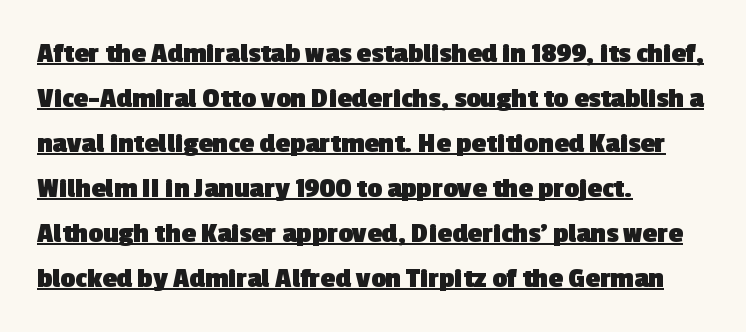
Grotesque or geometric, the face here clearly has no serifs. Does the weight exceed regular? Yes, all the way to bold. Like a heading marked for emphasis, these lines bear an underscore. In terms of letterspacing, this is plain default setting. The rows are spaced the way most documents space them.
